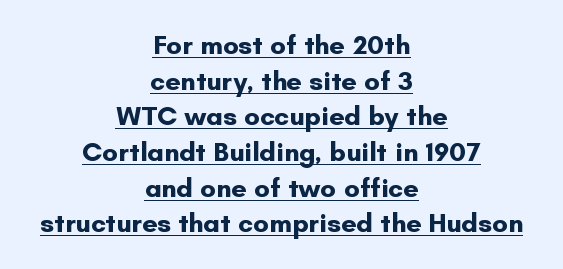
The rendering uses a moderate line-height, typical for paragraphs. This sample uses an upright cut, with every glyph sitting square on the baseline. These lines are centered, leaving both edges ragged. Tracking value appears to be zero — textbook default spacing. The rendering uses a bold face; every stroke is thick and dark.
